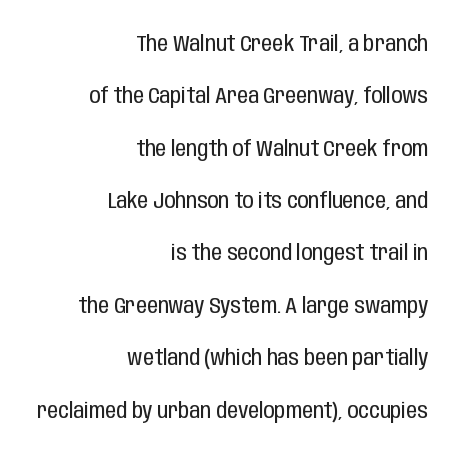
The image shows 22 px text type, upright; set right-aligned, loose line spacing (2.38x), normal letter spacing, not underlined.
